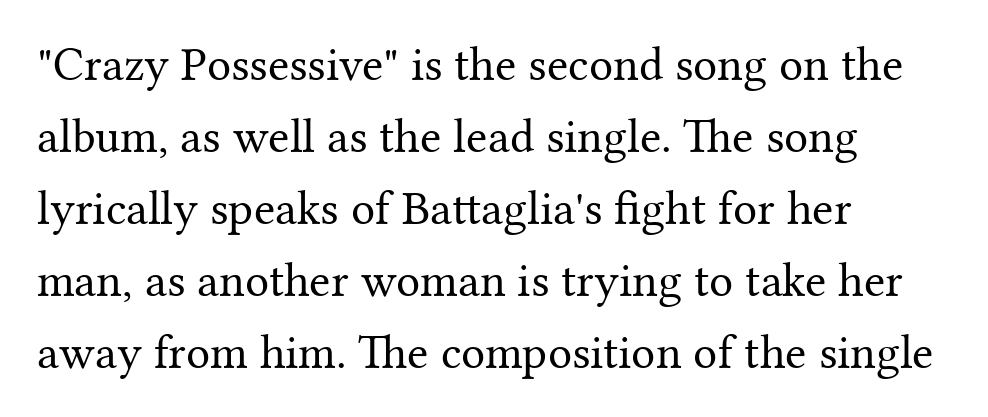
{"serif": "yes", "italic": "no", "bold": "no", "weight": "regular", "width": "normal", "stroke_contrast": "medium", "x_height": "medium", "monospaced": "no", "underline": "no", "align": "left", "line_spacing": "normal", "line_spacing_ratio": 1.5, "letter_spacing": "normal", "letter_spacing_em": 0.0, "glyph_px": 48}
